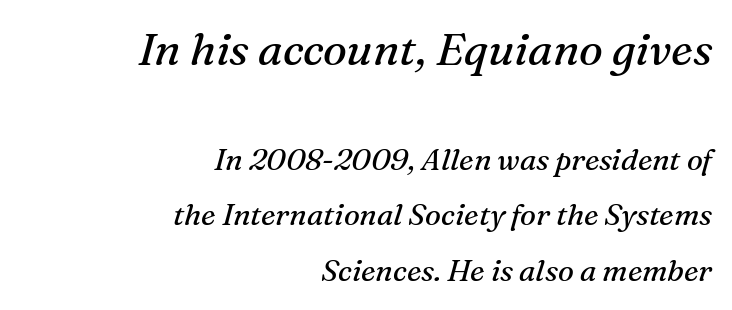
{"serif": "yes", "italic": "yes", "lean": "right", "slant_degrees": 16, "bold": "no", "weight": "regular", "width": "normal", "stroke_contrast": "medium", "x_height": "medium", "monospaced": "no", "underline": "no", "align": "right", "line_spacing_ratio": 1.86, "letter_spacing": "normal", "letter_spacing_em": 0.0, "larger_block": "first", "size_ratio": 1.5, "glyph_px": 45}
